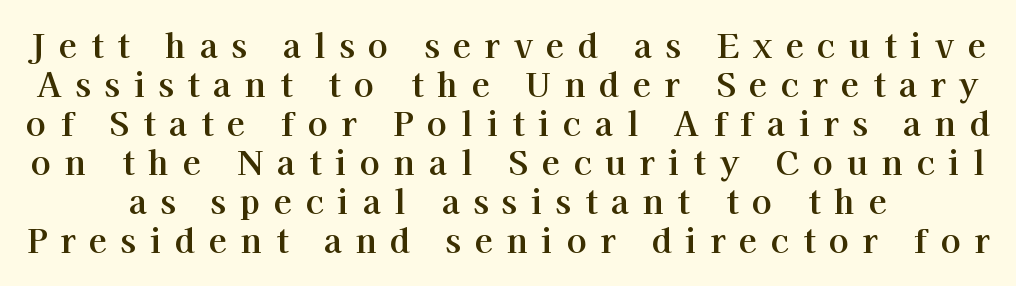
This sample has the flowing, uneven cadence of proportional lettering. Italic: no, the glyphs are upright roman. Short note: letters widely spaced. This rendering employs a face with finishing strokes, i.e., a serif. Beneath every word, the page is bare.
